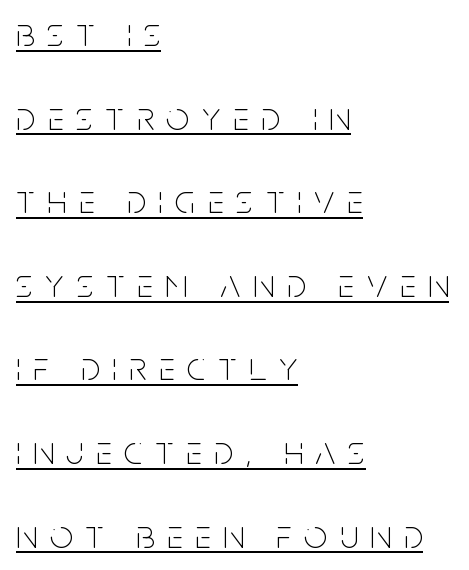
{"serif": "no", "italic": "no", "bold": "no", "weight": "thin", "width": "condensed", "stroke_contrast": "low", "x_height": "large", "monospaced": "no", "underline": "yes", "align": "left", "line_spacing": "loose", "line_spacing_ratio": 2.09, "letter_spacing": "wide", "letter_spacing_em": 0.32, "glyph_px": 40}
